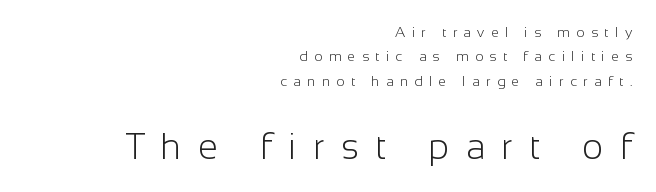
{"serif": "no", "italic": "no", "bold": "no", "weight": "light", "width": "normal", "stroke_contrast": "low", "x_height": "medium", "monospaced": "no", "underline": "no", "align": "right", "line_spacing_ratio": 1.75, "letter_spacing": "wide", "letter_spacing_em": 0.46, "larger_block": "second", "size_ratio": 2.57, "glyph_px": 36}
